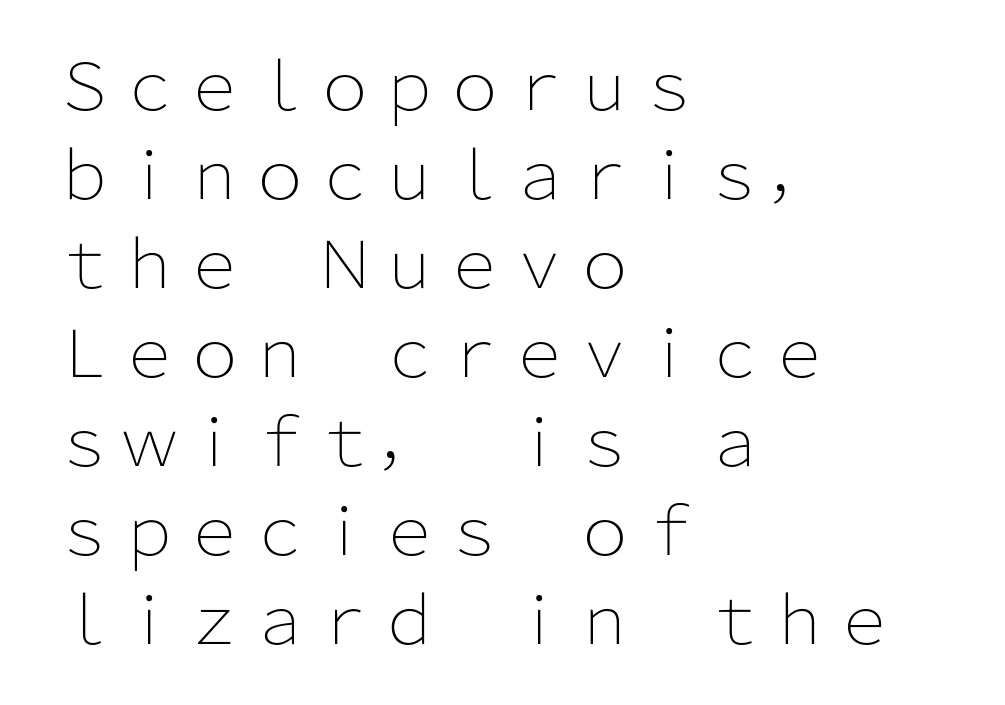
The gap between lines stays unmarked. Students, note that the glyphs here touch the page at normal intervals. Layout note: lines flush left. Are there feet on the stems? There aren't — it's a sans. Honestly, the row spacing looks completely unremarkable.
